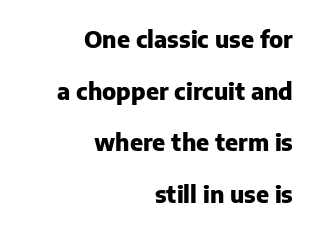
The image shows 23 px bold type, upright; set right-aligned, loose line spacing (2.25x), normal letter spacing, not underlined.
